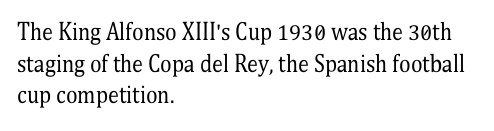
Ordinary non-slanted type is in use. Whoever set this chose a conventional vertical rhythm. Nothing unusual about the tracking: characters are spaced as the font intends. Every row of glyphs begins at an identical x-position on the left.
